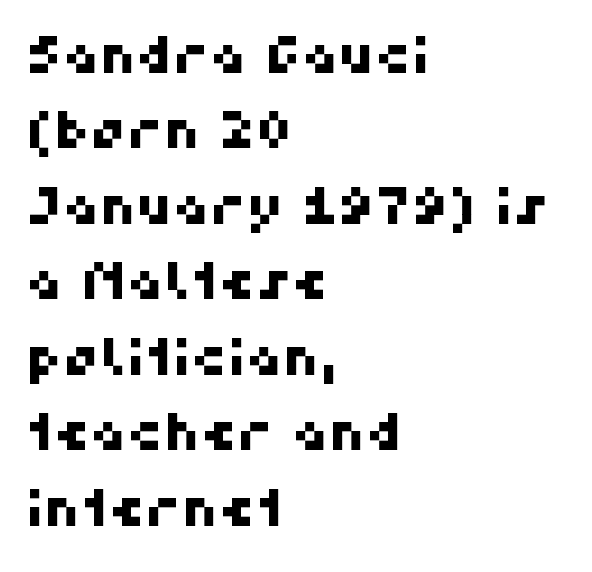
Evenly set lines give the paragraph a standard silhouette. Every row of glyphs begins at an identical x-position on the left. Glyph-to-glyph distance matches everyday printed text. Grotesque or geometric, the face here clearly has no serifs.
